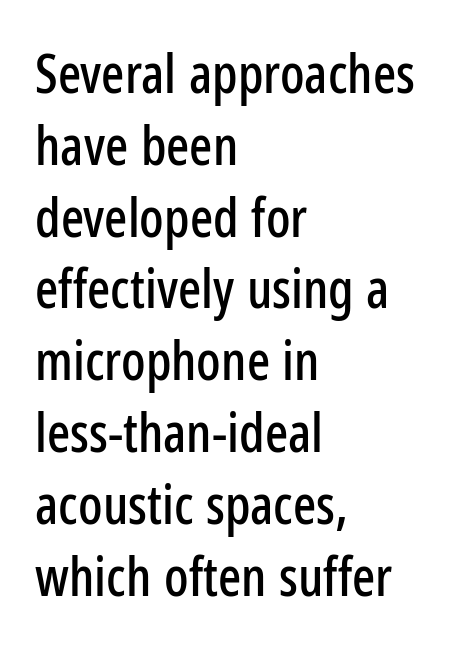
The image shows 54 px condensed sans-serif type, upright; set left-aligned, normal line spacing (1.33x), normal letter spacing, not underlined; low stroke contrast and a medium x-height.
